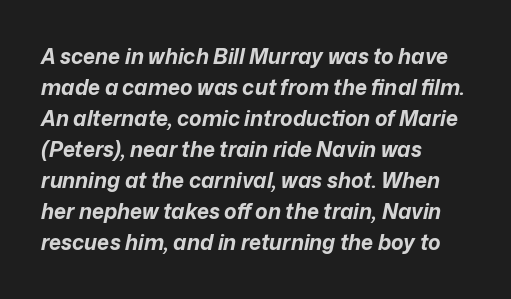
The image shows 21 px bold type, italic (leaning right); set left-aligned, normal line spacing (1.48x), normal letter spacing, not underlined.
